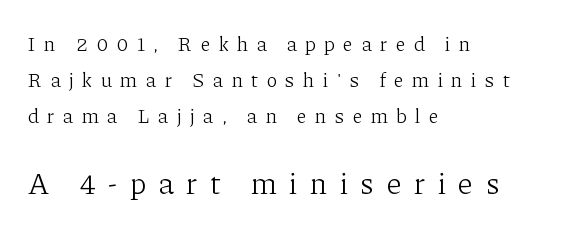
Q: Is the text bold? A: No.
Q: Is the text italic (slanted)? A: No, it is upright.
Q: Is the typeface a serif or a sans-serif typeface? A: Serif.
Q: Is the text underlined? A: No.
Q: How is the paragraph aligned? A: Left-aligned.
Q: Is the spacing between letters normal or unusually wide? A: Unusually wide.
Q: Which block of text is set in a larger size, the first (top) or the second (bottom)? A: The second (bottom) one.
Q: Width (condensed, normal, or wide)? A: Normal.
Q: Stroke contrast? A: Low.
Q: x-height? A: Medium.
Q: Monospaced? A: No.
